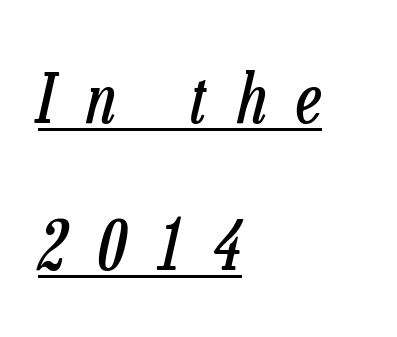
The face used here appears with an underline applied. The paragraph shown leans on its left margin. The letters look calm and open, with moderate or lighter stems. Is this a fixed-width face? No — the glyphs have proportional, varying widths. Tall strokes in this sample are angled rather than plumb. Baseline-to-baseline distance is far greater than the letter height.
